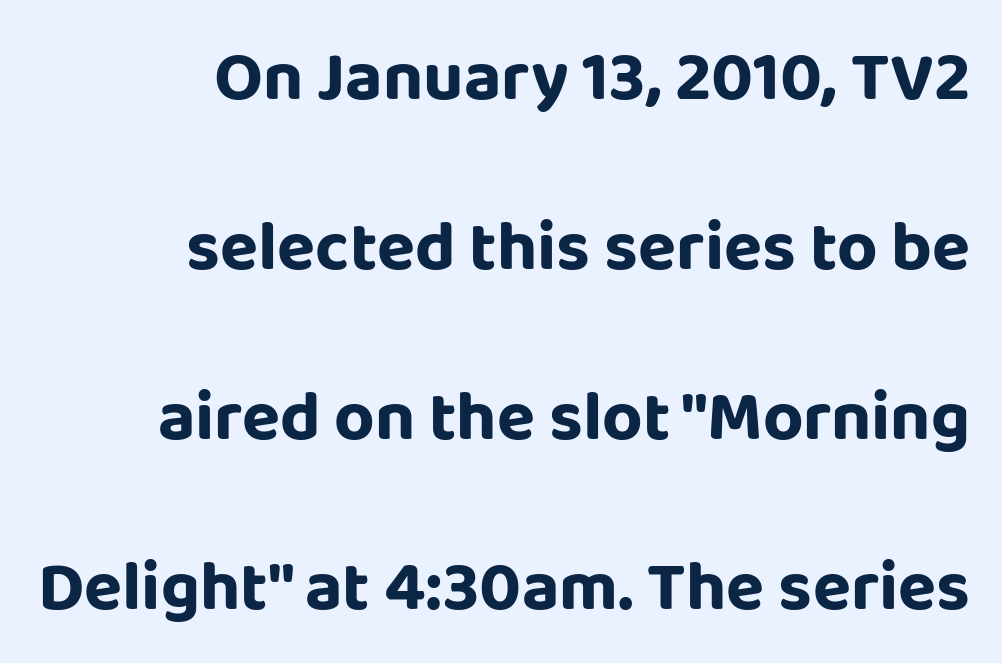
Q: Is the text italic (slanted)? A: No, it is upright.
Q: Is the typeface a serif or a sans-serif typeface? A: Sans-serif.
Q: Is the text underlined? A: No.
Q: How is the paragraph aligned? A: Right-aligned.
Q: Is the spacing between letters normal or unusually wide? A: Normal.
Q: Is the spacing between lines tight, normal or loose? A: Loose.
Q: Width (condensed, normal, or wide)? A: Normal.
Q: Stroke contrast? A: Low.
Q: x-height? A: Large.
Q: Monospaced? A: No.
